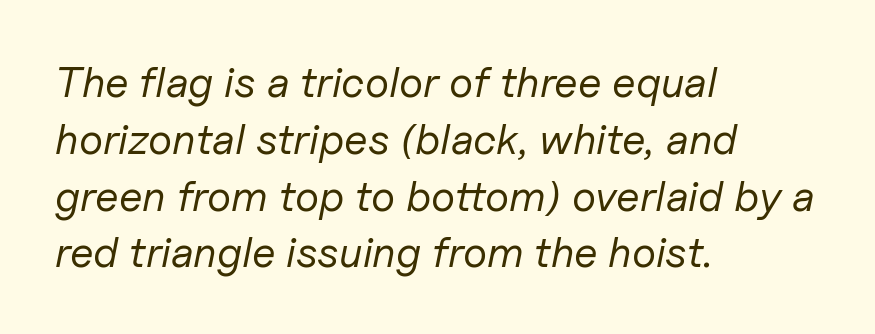
The image shows 43 px regular-weight type, italic (leaning right); set left-aligned, normal line spacing (1.32x), normal letter spacing, not underlined; low stroke contrast and a medium x-height.
